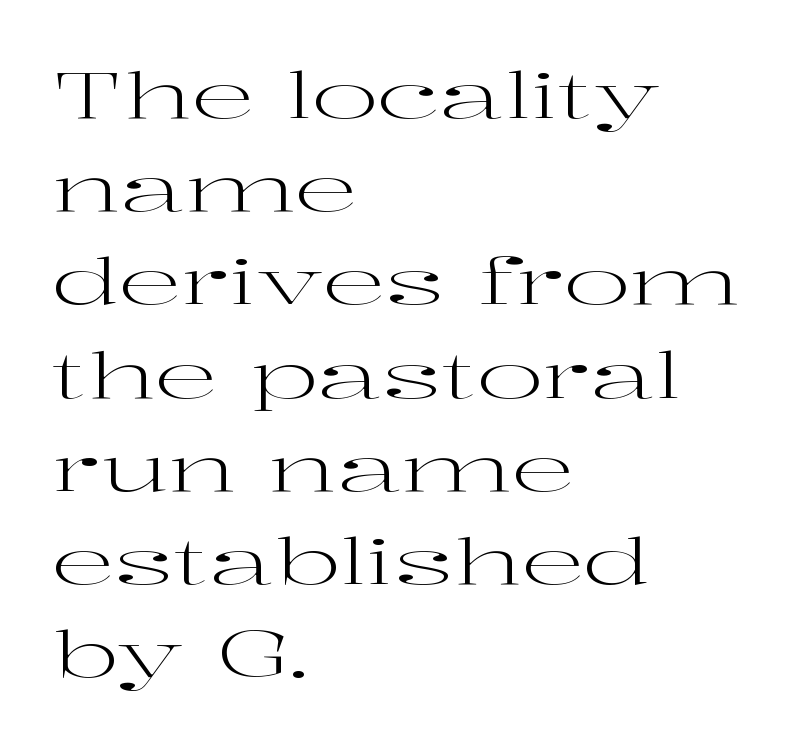
{"serif": "yes", "italic": "no", "bold": "no", "weight": "regular", "width": "wide", "stroke_contrast": "high", "x_height": "medium", "monospaced": "no", "underline": "no", "align": "left", "line_spacing": "normal", "line_spacing_ratio": 1.48, "letter_spacing": "normal", "letter_spacing_em": 0.0, "glyph_px": 63}
